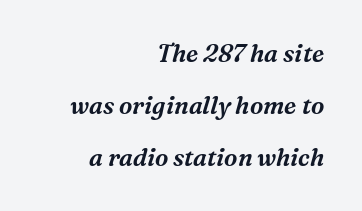
There is no visible air inserted between adjacent glyphs. This is oblique type, the kind used for emphasis or titles. Is there much room between lines? Yes — plenty of vertical air separates them. Letters rest on an invisible, unmarked baseline.
